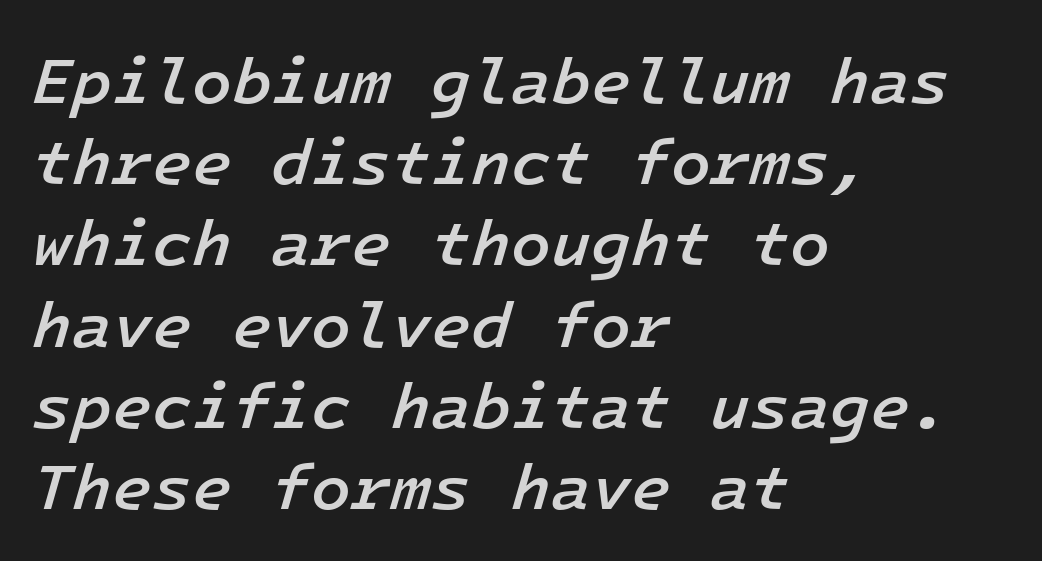
Q: Is the text bold? A: Semi-bold.
Q: Is the text italic (slanted)? A: Yes, it leans right by about 16 degrees.
Q: Is the text underlined? A: No.
Q: How is the paragraph aligned? A: Left-aligned.
Q: Is the spacing between letters normal or unusually wide? A: Normal.
Q: Is the spacing between lines tight, normal or loose? A: Normal.
Q: Width (condensed, normal, or wide)? A: Normal.
Q: Stroke contrast? A: Low.
Q: x-height? A: Medium.
Q: Monospaced? A: Yes.
